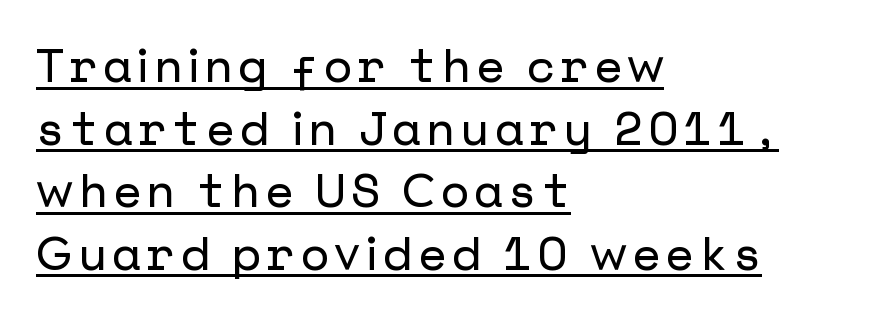
The image shows 46 px sans-serif type, upright; set left-aligned, normal line spacing (1.36x), underlined; low stroke contrast and a medium x-height.
